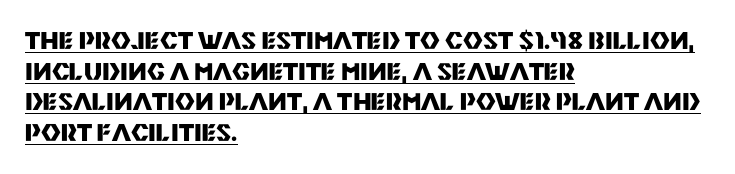
Q: Is the text bold? A: Yes.
Q: Is the text italic (slanted)? A: No, it is upright.
Q: Is the text underlined? A: Yes.
Q: How is the paragraph aligned? A: Left-aligned.
Q: Is the spacing between letters normal or unusually wide? A: Normal.
Q: Is the spacing between lines tight, normal or loose? A: Normal.
